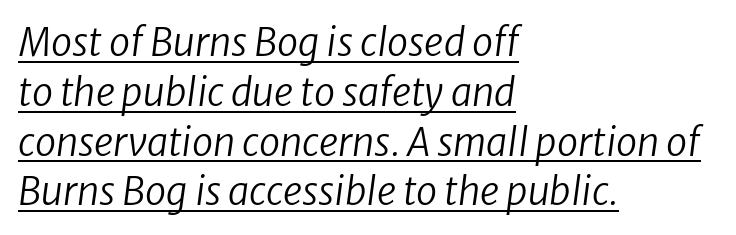
{"italic": "yes", "lean": "right", "slant_degrees": 8, "bold": "no", "weight": "regular", "width": "normal", "stroke_contrast": "low", "x_height": "medium", "monospaced": "no", "underline": "yes", "align": "left", "line_spacing": "normal", "line_spacing_ratio": 1.31, "letter_spacing": "normal", "letter_spacing_em": 0.0, "glyph_px": 38}
